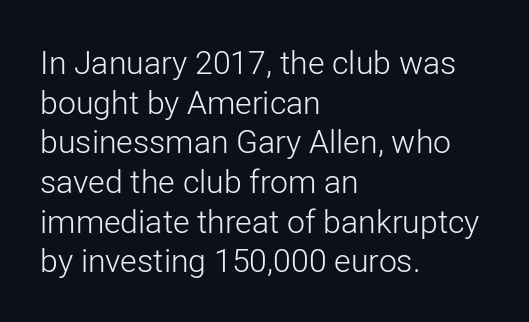
The rendering anchors every line to the left-hand side. Unmarked baselines from the first word to the last. Stroke thickness stays within the range of a standard reading face or lighter. Observe the ordinary spacing: letters are neighbours, not strangers.
